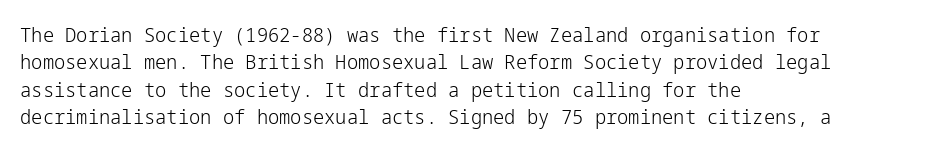
{"italic": "no", "bold": "no", "underline": "no", "align": "left", "line_spacing": "normal", "line_spacing_ratio": 1.37, "letter_spacing": "normal", "letter_spacing_em": 0.0, "glyph_px": 20}
